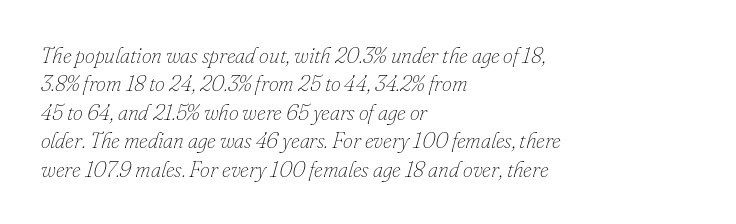
A classic flush-left, rag-right setting is used for this passage. Rule under the text: the space is simply empty. The space between consecutive lines is moderate. These lines were composed using italics.
